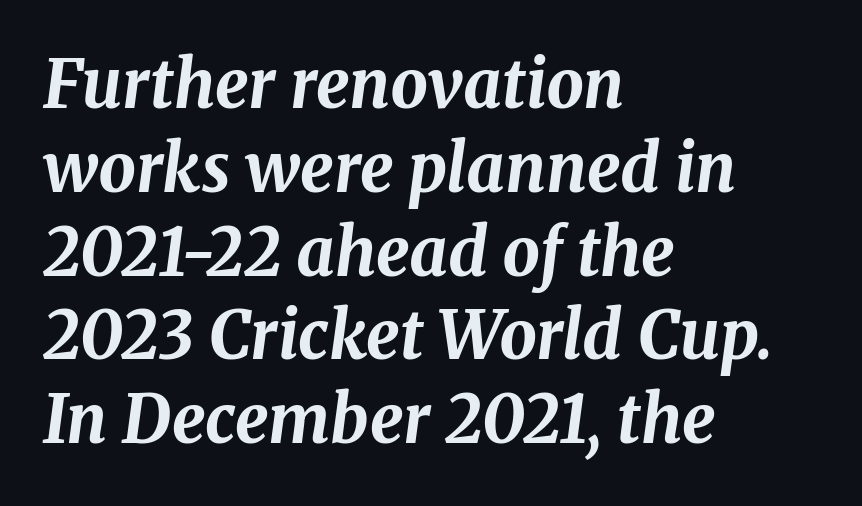
Compared with a centered layout, this one pins lines to the left instead. A typesetter would call this proportional, since set widths differ per character. Tall strokes in this sample are angled rather than plumb. Chunky letters — that's bold for sure. This rendering features lettering with no underline.
